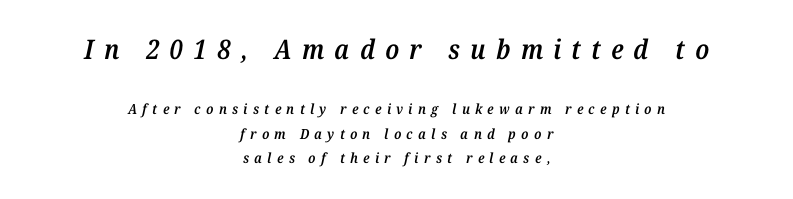
The image shows 27 px text type, italic (leaning right); set centered, line spacing 1.76x, unusually wide letter spacing (+0.38 em), not underlined; the first (top) block is 1.93x larger.
